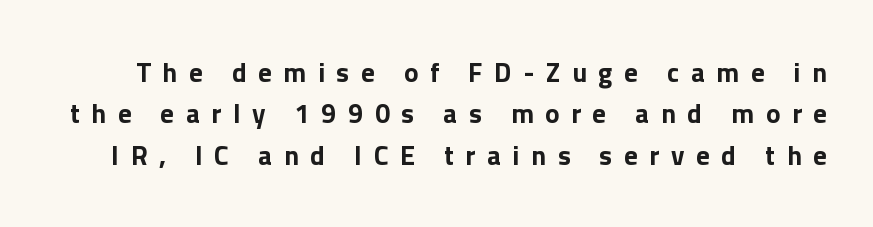
Q: Is the text italic (slanted)? A: No, it is upright.
Q: Is the text underlined? A: No.
Q: Is the spacing between letters normal or unusually wide? A: Unusually wide.
Q: Is the spacing between lines tight, normal or loose? A: Normal.
